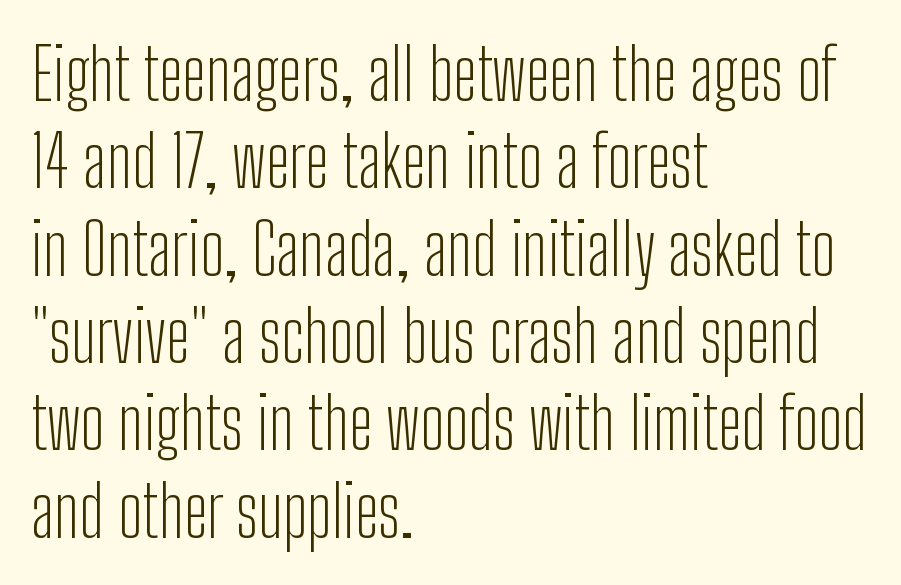
Each line starts at the same left margin while the right side varies. Varying glyph widths throughout — classic text-font behaviour. Observe the ordinary spacing: letters are neighbours, not strangers. Stem width sits at or under what a default text font uses. If you drew a line through each stem, it would be perfectly vertical.
